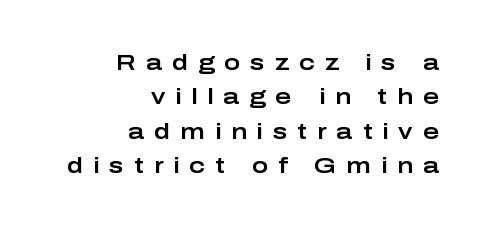
The image shows 22 px text type, upright; set right-aligned, normal line spacing (1.56x), unusually wide letter spacing (+0.45 em), not underlined.
